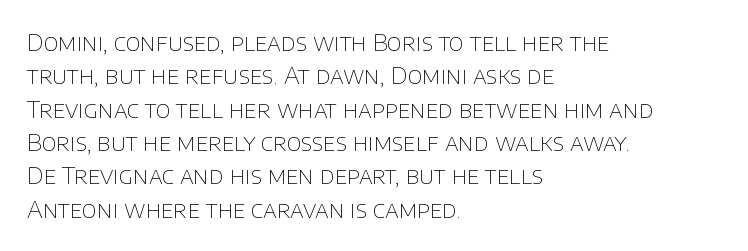
Q: Is the text bold? A: No.
Q: Is the text italic (slanted)? A: No, it is upright.
Q: Is the text underlined? A: No.
Q: How is the paragraph aligned? A: Left-aligned.
Q: Is the spacing between letters normal or unusually wide? A: Normal.
Q: Is the spacing between lines tight, normal or loose? A: Normal.
